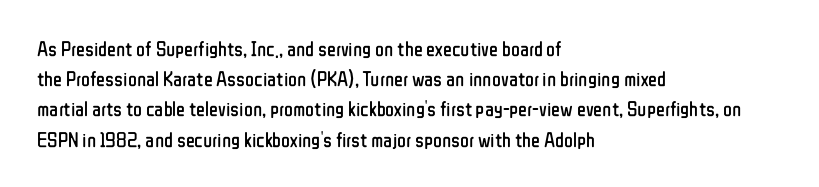
Regarding leading, the lines here are spaced in the standard way. Underline: absent. A classic flush-left, rag-right setting is used for this passage. Every character sits straight up, as roman type does.
